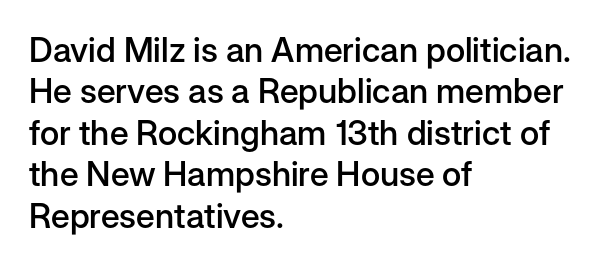
The image shows 34 px semibold sans-serif type, upright; set left-aligned, line spacing 1.22x, normal letter spacing, not underlined; low stroke contrast and a medium x-height.
